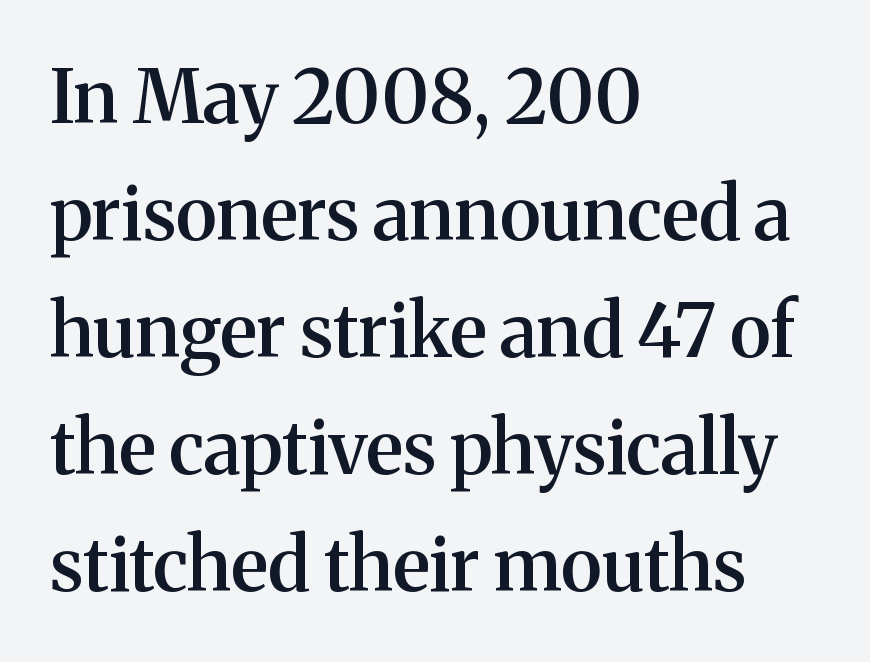
Q: Is the text bold? A: Semi-bold.
Q: Is the text italic (slanted)? A: No, it is upright.
Q: Is the typeface a serif or a sans-serif typeface? A: Serif.
Q: Is the text underlined? A: No.
Q: How is the paragraph aligned? A: Left-aligned.
Q: Is the spacing between letters normal or unusually wide? A: Normal.
Q: Is the spacing between lines tight, normal or loose? A: Normal.
Q: Width (condensed, normal, or wide)? A: Normal.
Q: Stroke contrast? A: Medium.
Q: x-height? A: Medium.
Q: Monospaced? A: No.
